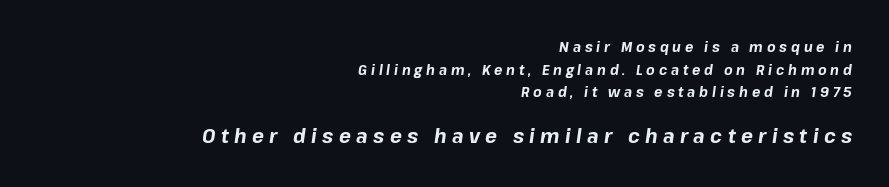
The image shows 20 px bold type, italic (leaning right); set right-aligned, normal line spacing (1.62x), unusually wide letter spacing (+0.27 em), not underlined; the second (bottom) block is 1.43x larger.
